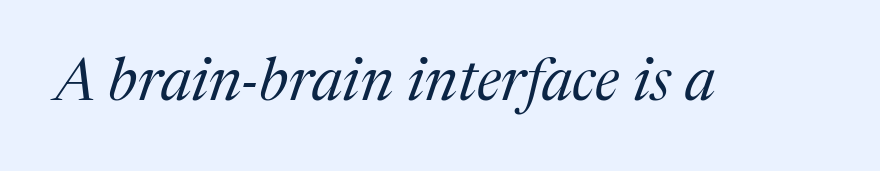
Q: Is the text bold? A: No.
Q: Is the text italic (slanted)? A: Yes, it leans right by about 17 degrees.
Q: Is the typeface a serif or a sans-serif typeface? A: Serif.
Q: Is the text underlined? A: No.
Q: Is the spacing between letters normal or unusually wide? A: Normal.
Q: Width (condensed, normal, or wide)? A: Normal.
Q: Stroke contrast? A: Medium.
Q: x-height? A: Medium.
Q: Monospaced? A: No.
